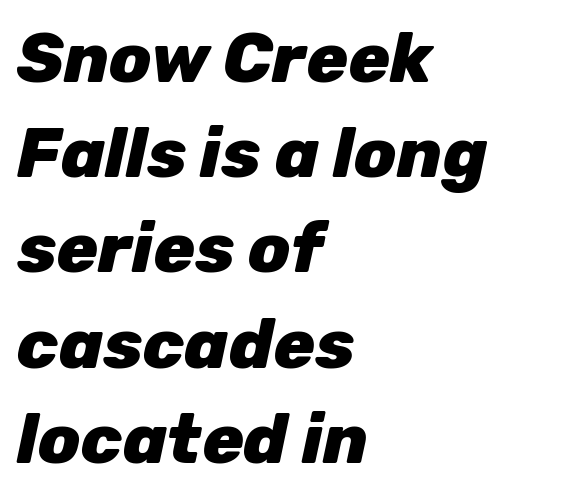
Q: Is the text bold? A: Yes.
Q: Is the text italic (slanted)? A: Yes, it leans right by about 12 degrees.
Q: Is the text underlined? A: No.
Q: How is the paragraph aligned? A: Left-aligned.
Q: Is the spacing between letters normal or unusually wide? A: Normal.
Q: Is the spacing between lines tight, normal or loose? A: Normal.
Q: Width (condensed, normal, or wide)? A: Normal.
Q: Stroke contrast? A: Low.
Q: x-height? A: Medium.
Q: Monospaced? A: No.
